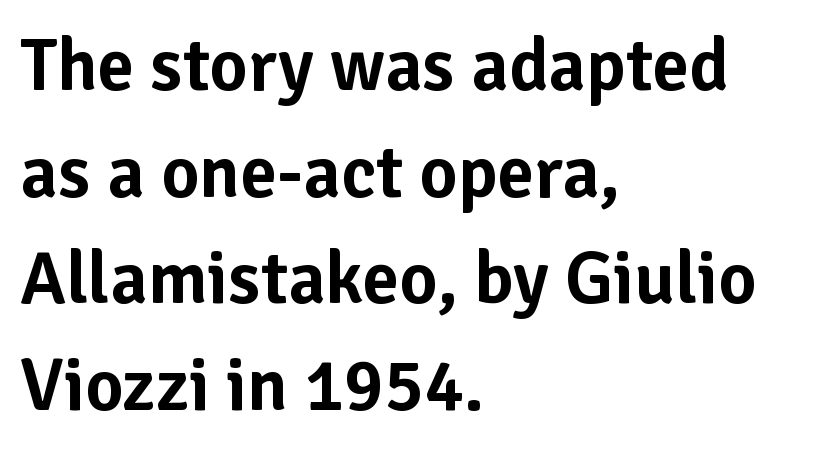
The line texture is even and compact thanks to regular tracking. Upright lettering throughout. The designer left line spacing at the default. Typeset ragged right — the left edge is the straight one. The typeface chosen for these lines omits serifs. Beneath every word, the page is bare.
